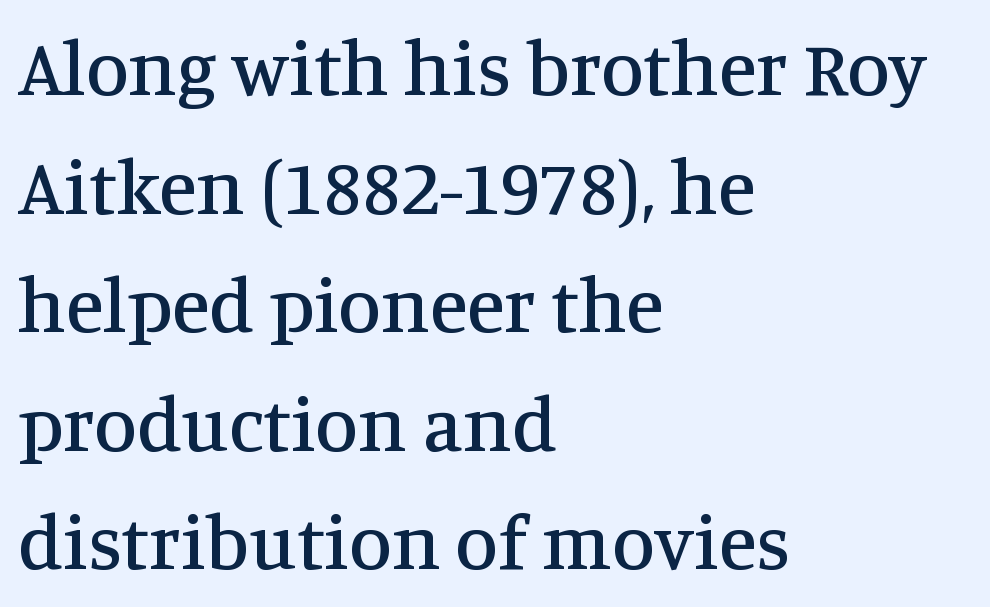
Notice how descenders clear the ascenders below comfortably — that's standard leading. A serif font was chosen for this passage. Tall strokes in this sample are plumb rather than angled. Look at the tracking — it's just the regular setting, nothing added. The compositor pushed each line to the left boundary. The zone under the glyphs is completely vacant.
